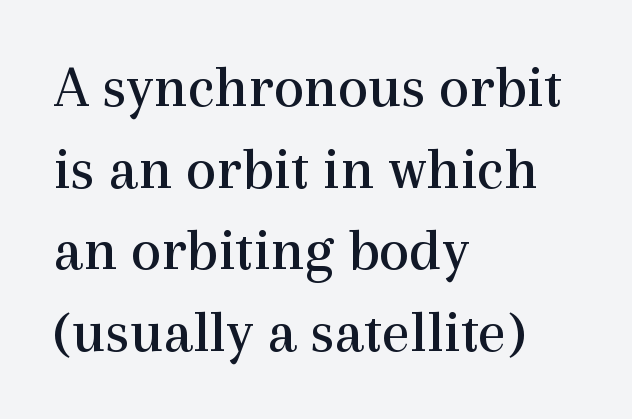
{"serif": "yes", "italic": "no", "bold": "no", "weight": "regular", "width": "normal", "x_height": "medium", "monospaced": "no", "underline": "no", "align": "left", "line_spacing": "normal", "line_spacing_ratio": 1.34, "letter_spacing": "normal", "letter_spacing_em": 0.0, "glyph_px": 61}
